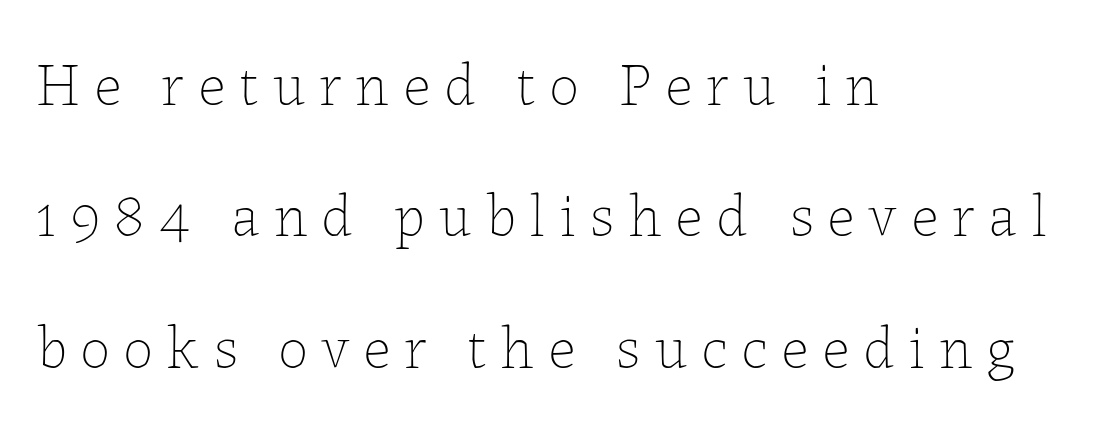
Q: Is the text bold? A: No.
Q: Is the text italic (slanted)? A: No, it is upright.
Q: Is the text underlined? A: No.
Q: How is the paragraph aligned? A: Left-aligned.
Q: Is the spacing between letters normal or unusually wide? A: Unusually wide.
Q: Is the spacing between lines tight, normal or loose? A: Loose.
Q: Width (condensed, normal, or wide)? A: Normal.
Q: Stroke contrast? A: Low.
Q: x-height? A: Medium.
Q: Monospaced? A: No.
